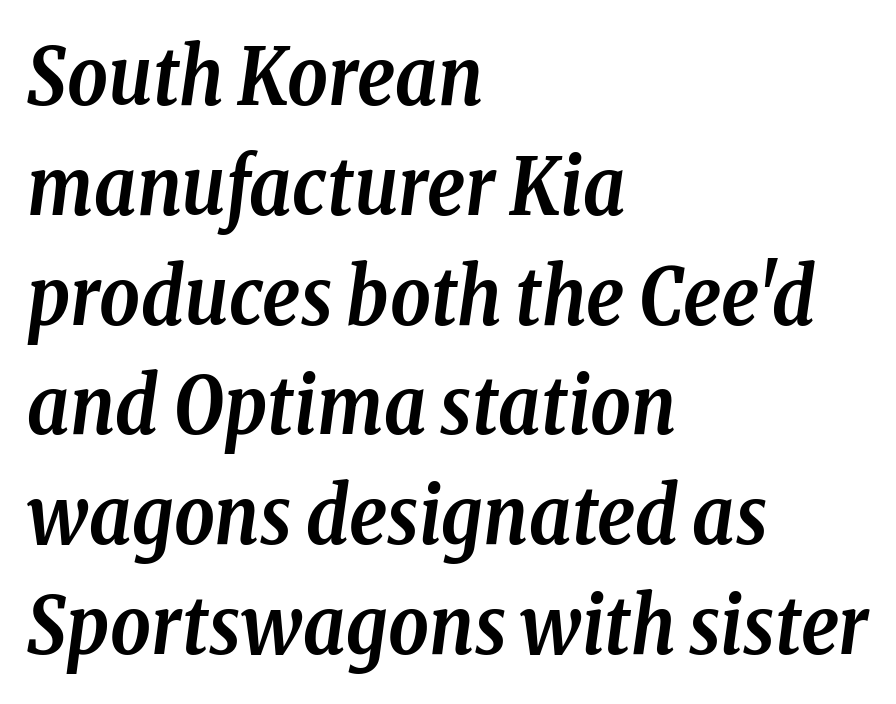
Q: Is the text bold? A: Yes.
Q: Is the text italic (slanted)? A: Yes, it leans right by about 8 degrees.
Q: Is the typeface a serif or a sans-serif typeface? A: Serif.
Q: Is the text underlined? A: No.
Q: How is the paragraph aligned? A: Left-aligned.
Q: Is the spacing between letters normal or unusually wide? A: Normal.
Q: Is the spacing between lines tight, normal or loose? A: Normal.
Q: Width (condensed, normal, or wide)? A: Condensed.
Q: Stroke contrast? A: Low.
Q: x-height? A: Medium.
Q: Monospaced? A: No.
